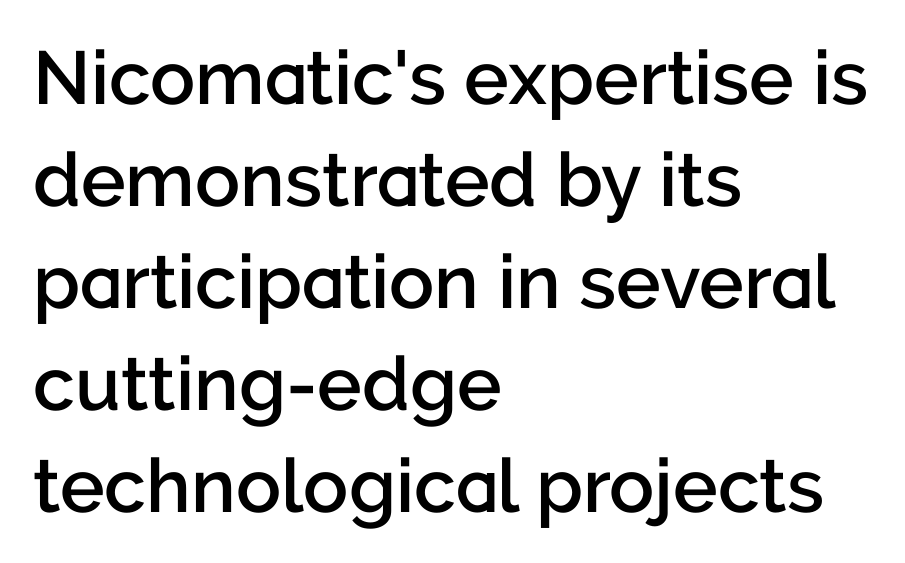
The image shows 75 px semibold sans-serif type, upright; set left-aligned, normal line spacing (1.36x), normal letter spacing, not underlined; low stroke contrast and a medium x-height.
